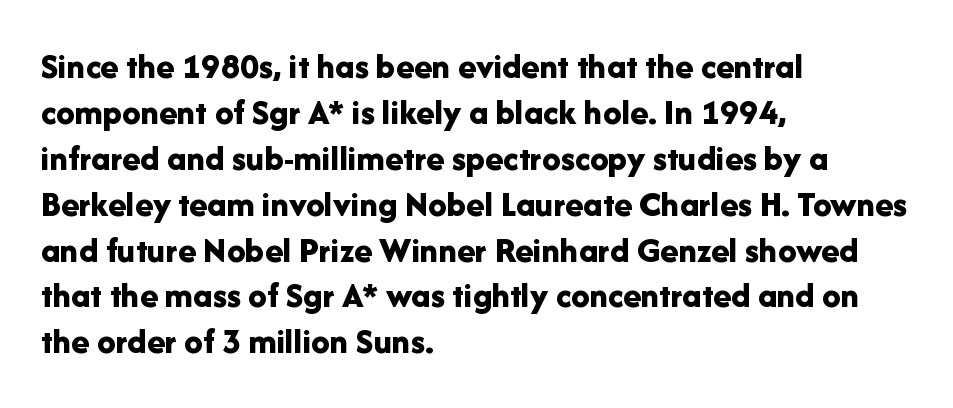
{"serif": "no", "italic": "no", "bold": "yes", "weight": "bold", "width": "normal", "stroke_contrast": "low", "x_height": "medium", "monospaced": "no", "underline": "no", "align": "left", "line_spacing_ratio": 1.24, "letter_spacing": "normal", "letter_spacing_em": 0.0, "glyph_px": 37}
